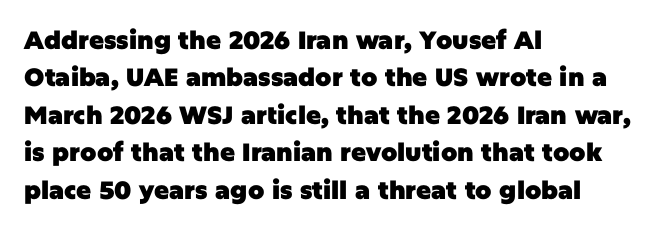
The image shows 25 px bold type, upright; set left-aligned, normal line spacing (1.5x), normal letter spacing, not underlined.
